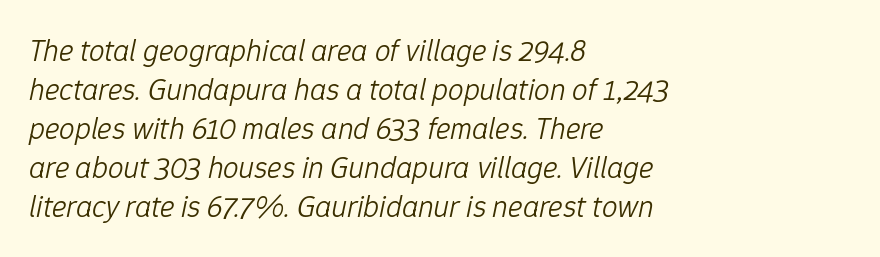
Q: Is the text bold? A: No.
Q: Is the text italic (slanted)? A: Yes, it leans right by about 12 degrees.
Q: Is the text underlined? A: No.
Q: How is the paragraph aligned? A: Left-aligned.
Q: Is the spacing between letters normal or unusually wide? A: Normal.
Q: Is the spacing between lines tight, normal or loose? A: Normal.
Q: Width (condensed, normal, or wide)? A: Normal.
Q: Stroke contrast? A: Low.
Q: x-height? A: Medium.
Q: Monospaced? A: No.
